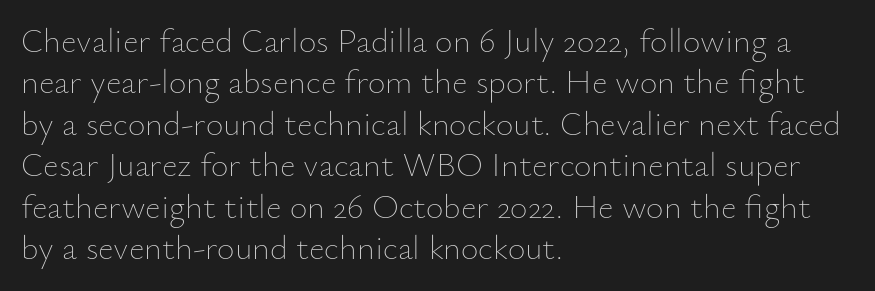
The image shows 34 px thin type, upright; set left-aligned, line spacing 1.22x, normal letter spacing, not underlined; low stroke contrast and a small x-height.
